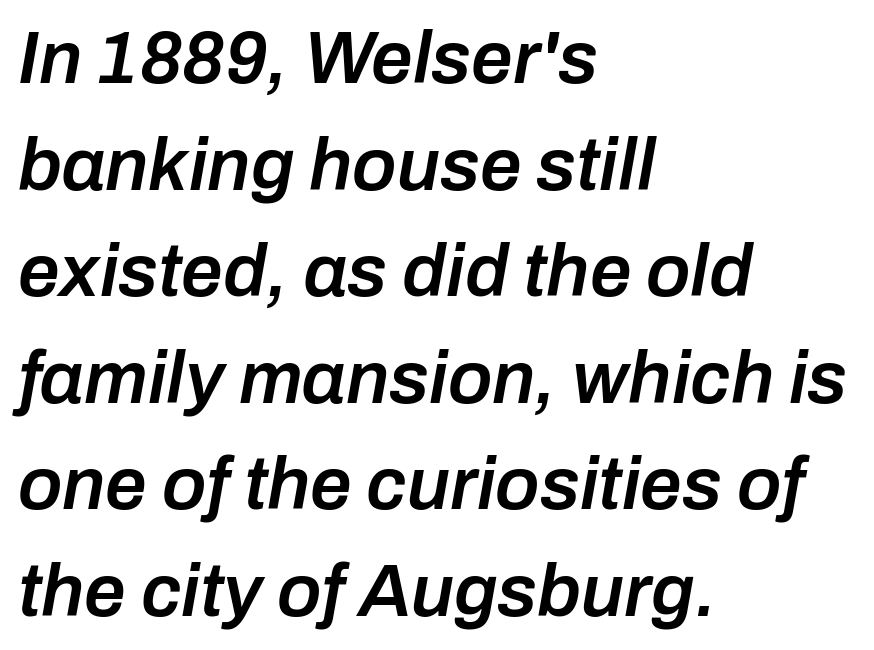
The face used here is proportionally spaced, like ordinary book or web type. The line-height multiplier appears to be the usual default. Each row of text sits above clean, open space. A somewhat darkened texture: the type is semibold rather than bold. Tracking here is standard; glyphs follow each other at the usual distance. One-word summary of the alignment: left.
